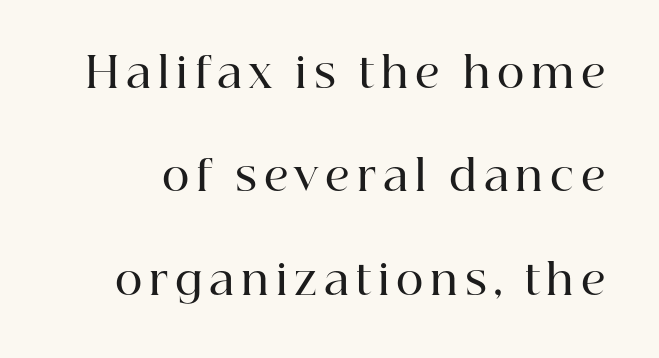
{"serif": "yes", "italic": "no", "bold": "semi", "weight": "semibold", "width": "normal", "stroke_contrast": "high", "x_height": "medium", "monospaced": "no", "underline": "no", "line_spacing": "loose", "line_spacing_ratio": 2.46, "glyph_px": 42}
